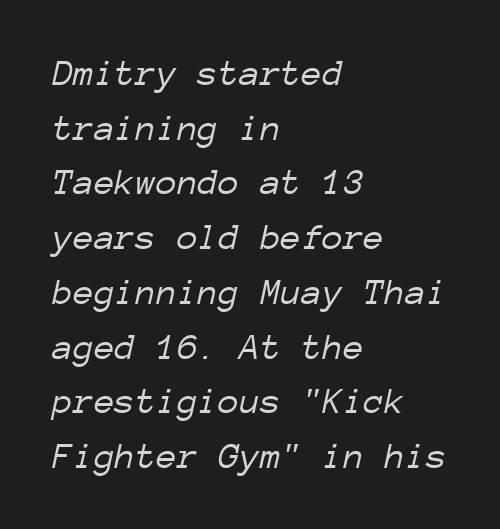
The image shows 38 px light type, italic (leaning right), monospaced; set left-aligned, normal line spacing (1.44x), normal letter spacing, not underlined; low stroke contrast and a medium x-height.
